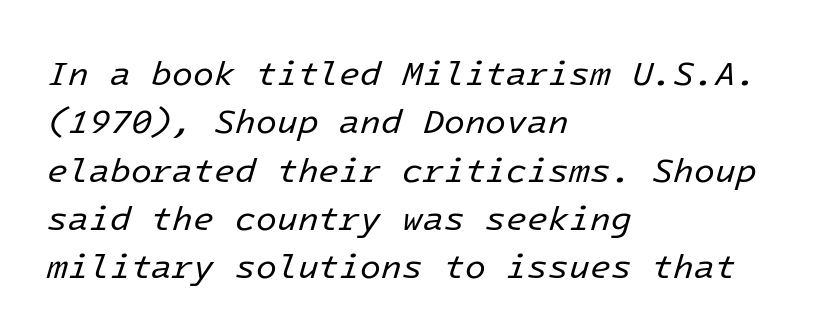
The image shows 34 px regular-weight type, italic (leaning right); set left-aligned, normal line spacing (1.42x), normal letter spacing, not underlined; low stroke contrast and a medium x-height.
